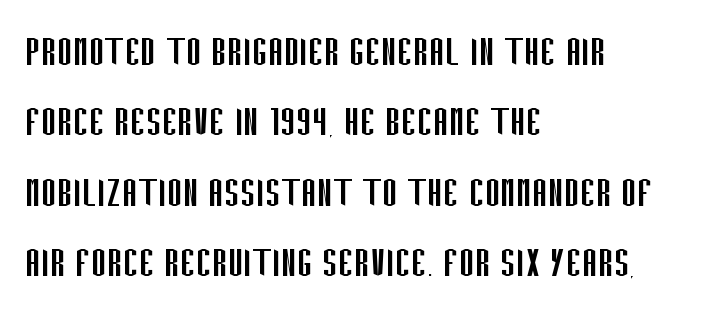
Q: Is the text bold? A: No.
Q: Is the text italic (slanted)? A: No, it is upright.
Q: Is the typeface a serif or a sans-serif typeface? A: Sans-serif.
Q: Is the text underlined? A: No.
Q: How is the paragraph aligned? A: Left-aligned.
Q: Is the spacing between letters normal or unusually wide? A: Normal.
Q: Is the spacing between lines tight, normal or loose? A: Normal.
Q: Width (condensed, normal, or wide)? A: Condensed.
Q: Stroke contrast? A: Low.
Q: x-height? A: Large.
Q: Monospaced? A: No.
